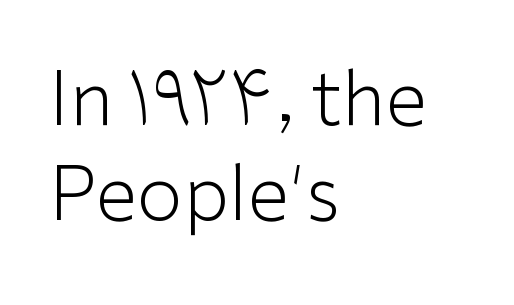
{"serif": "no", "italic": "no", "bold": "no", "weight": "light", "width": "normal", "stroke_contrast": "low", "x_height": "medium", "monospaced": "no", "underline": "no", "align": "left", "line_spacing": "normal", "line_spacing_ratio": 1.27, "letter_spacing": "normal", "letter_spacing_em": 0.0, "glyph_px": 75}
